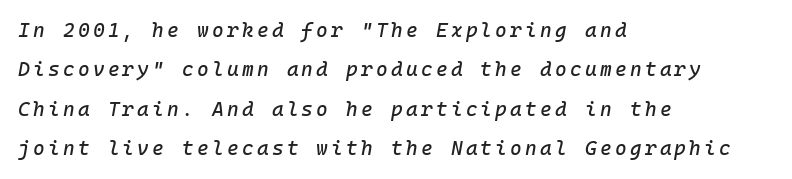
You can tell it's italic because the verticals aren't actually vertical. Type without underlining. A typesetter would call this leading open, well beyond the default. The text block is weighted toward the left margin, trailing off unevenly rightward.
